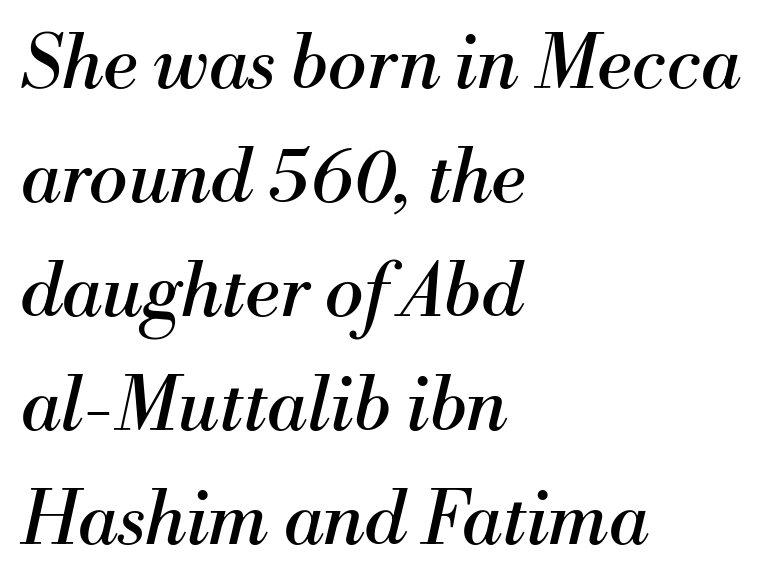
Stroke mass is kept to a normal reading level or below. The tracking reads as untouched default to a designer's eye. Baseline-to-baseline distance is the conventional proportion of letter height. This is serif lettering, the kind often seen in printed books.
